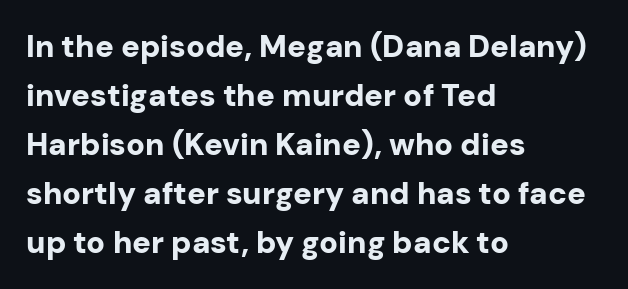
Grotesque or geometric, the face here clearly has no serifs. Horizontal alignment here is leftward, the default for most running prose. Is the letter spacing exaggerated? No — it looks like the ordinary default. Normally led — the rows are evenly, conventionally spaced. Stroke thickness is high; the sample reads as a true bold. Think of a printed novel: that variable character pitch is what you see here.
